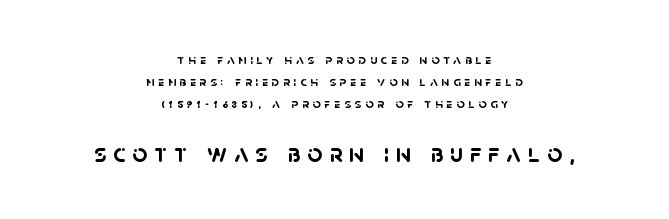
Here the second block reads like a headline and the first like body copy. Anything drawn beneath the words? Only blank space. You'd pick this weight for a headline — it's a proper bold. Visually the block forms a symmetrical silhouette, jagged on both flanks.
